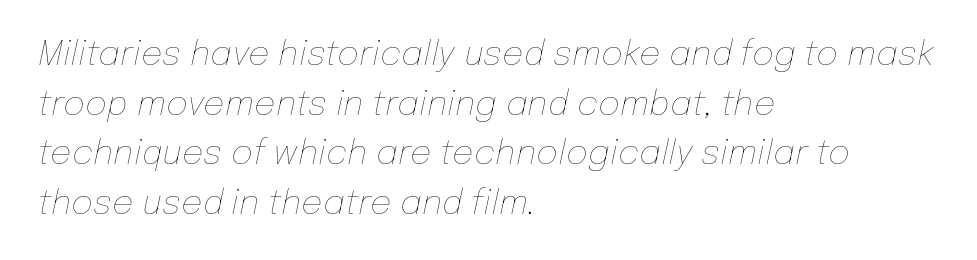
Nobody touched the tracking dial on this one. Is the stroke heavy? The answer is a plain regular-or-lighter. The space beneath each line is pristine and unruled. The passage shown is typed in a proportional face where columns would drift. The lines are quadded left. Horizontal bands of white between lines are of average thickness.
